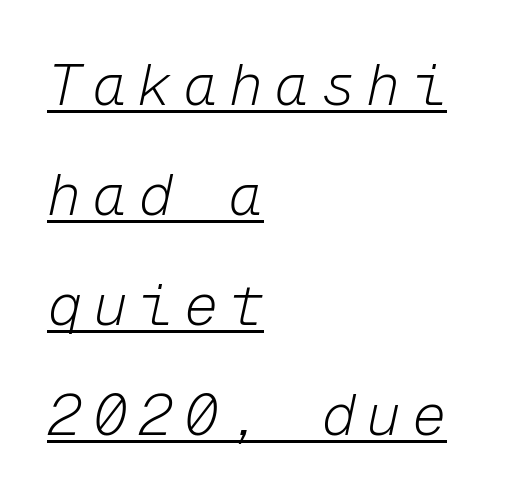
Think of a typewriter: that constant character pitch is what you see here. The letters look calm and open, with moderate or lighter stems. Inter-character spacing is expanded well beyond the font's built-in metrics. Emphasis-style slanted type is in use. Every row of glyphs begins at an identical x-position on the left. Loosely led — the rows are spread out.
